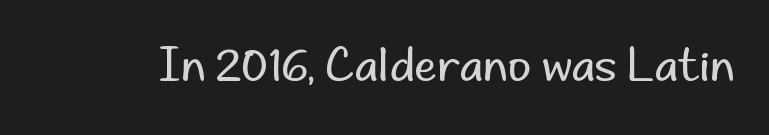
{"serif": "no", "italic": "no", "bold": "no", "weight": "regular", "width": "normal", "stroke_contrast": "low", "x_height": "small", "monospaced": "no", "underline": "no", "letter_spacing": "normal", "letter_spacing_em": 0.0, "glyph_px": 45}
